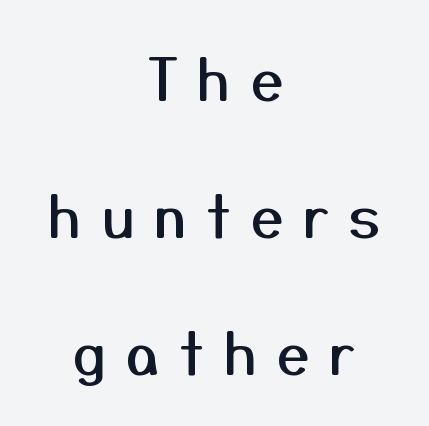
Q: Is the text italic (slanted)? A: No, it is upright.
Q: Is the typeface a serif or a sans-serif typeface? A: Sans-serif.
Q: Is the text underlined? A: No.
Q: How is the paragraph aligned? A: Centered.
Q: Is the spacing between letters normal or unusually wide? A: Unusually wide.
Q: Is the spacing between lines tight, normal or loose? A: Loose.
Q: Width (condensed, normal, or wide)? A: Normal.
Q: Stroke contrast? A: Medium.
Q: x-height? A: Medium.
Q: Monospaced? A: No.
